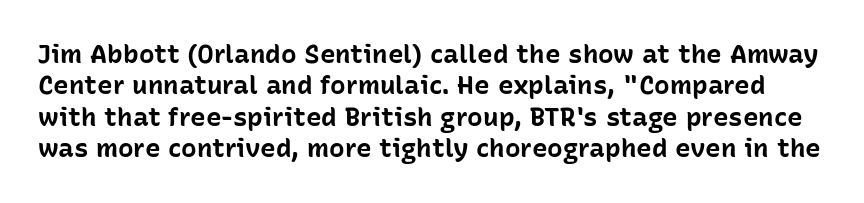
Underlining? Definitely not there. Italic: no, the glyphs are upright roman. Is the type bold? Yes — the strokes are clearly thick and heavy. You could call the tracking neutral — neither tight nor loose.
